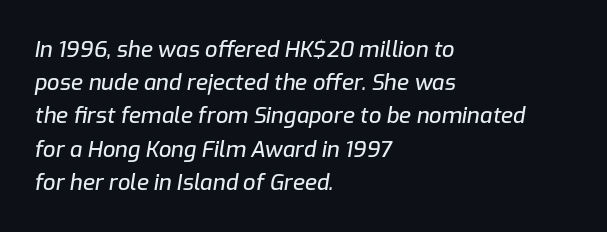
The rendering applies a slant to the glyphs. In CSS terms this would be text-align: left. The rendering keeps characters at their native spacing. The space between consecutive lines is moderate. Rule under the text: the space is simply empty.
